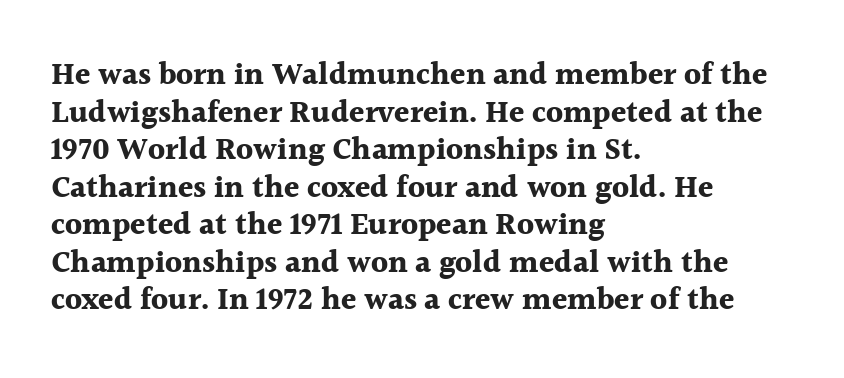
{"serif": "yes", "italic": "no", "bold": "yes", "weight": "bold", "width": "normal", "x_height": "medium", "monospaced": "no", "underline": "no", "align": "left", "line_spacing_ratio": 1.21, "letter_spacing": "normal", "letter_spacing_em": 0.0, "glyph_px": 31}
